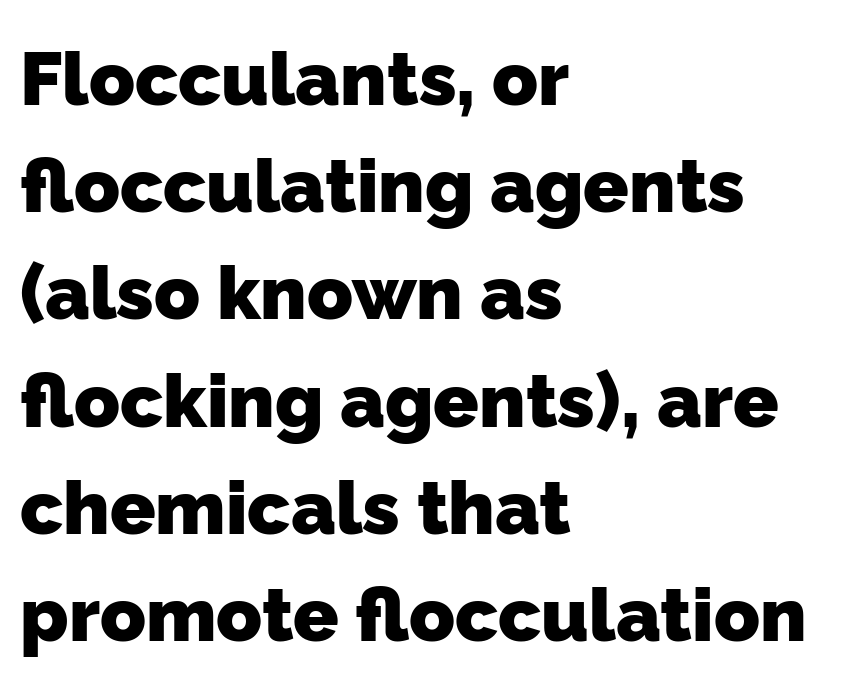
The image shows 75 px heavy sans-serif type; set left-aligned, normal line spacing (1.43x), normal letter spacing, not underlined; low stroke contrast and a medium x-height.
